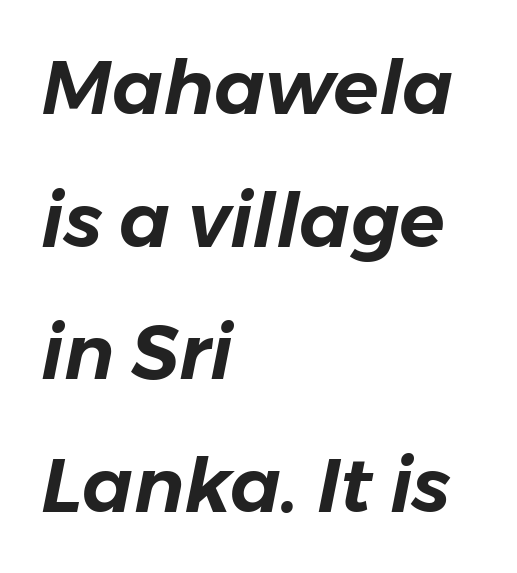
Observe the ordinary spacing: letters are neighbours, not strangers. A typesetter would mark this as italic. This rendering uses left alignment, leaving the right contour irregular. Looks like regular typesetting: each glyph gets only the width it needs. Check under the words: just untouched page.
